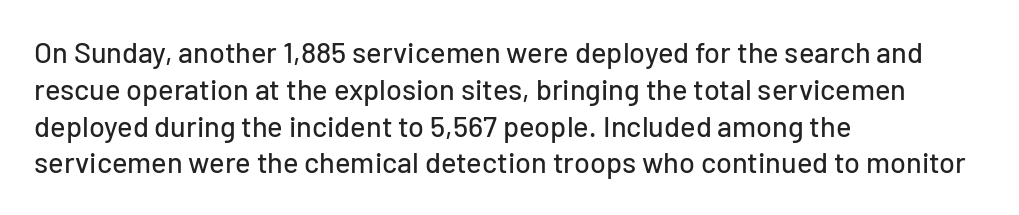
The image shows 29 px sans-serif type, upright; set left-aligned, normal line spacing (1.27x), normal letter spacing, not underlined; low stroke contrast and a medium x-height.
